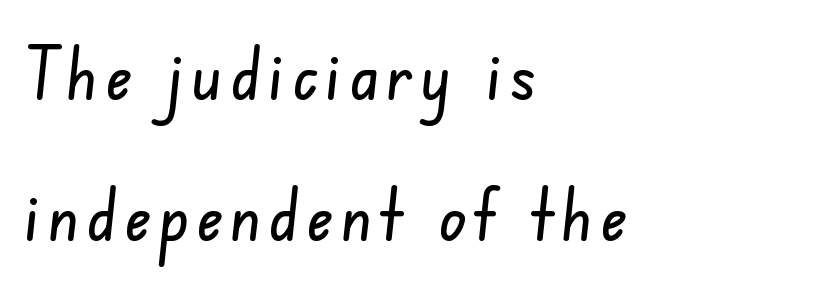
Think of a printed novel: that variable character pitch is what you see here. The designer dialed line spacing up above the default. The compositor pushed each line to the left boundary. Descenders hang freely into open space.
